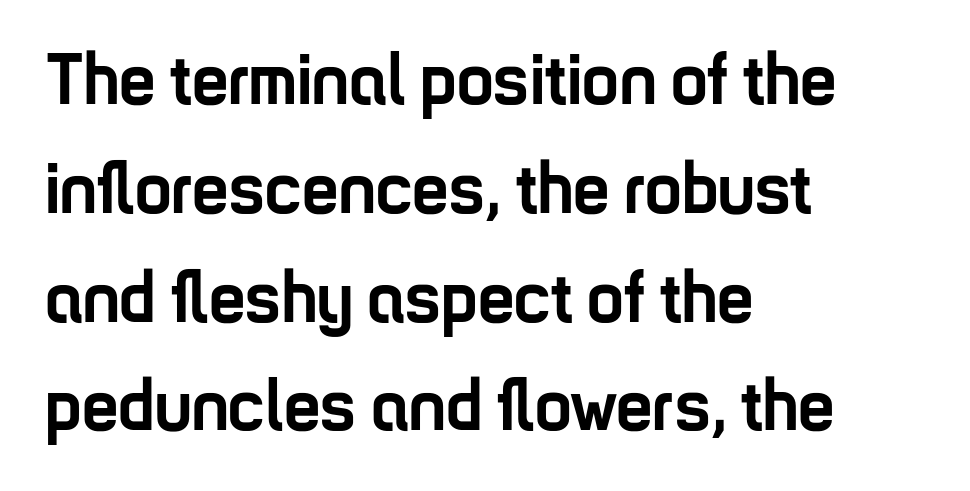
Q: Is the text bold? A: Yes.
Q: Is the text italic (slanted)? A: No, it is upright.
Q: Is the typeface a serif or a sans-serif typeface? A: Sans-serif.
Q: Is the text underlined? A: No.
Q: How is the paragraph aligned? A: Left-aligned.
Q: Is the spacing between letters normal or unusually wide? A: Normal.
Q: Is the spacing between lines tight, normal or loose? A: Normal.
Q: Width (condensed, normal, or wide)? A: Condensed.
Q: Stroke contrast? A: Low.
Q: x-height? A: Medium.
Q: Monospaced? A: No.
